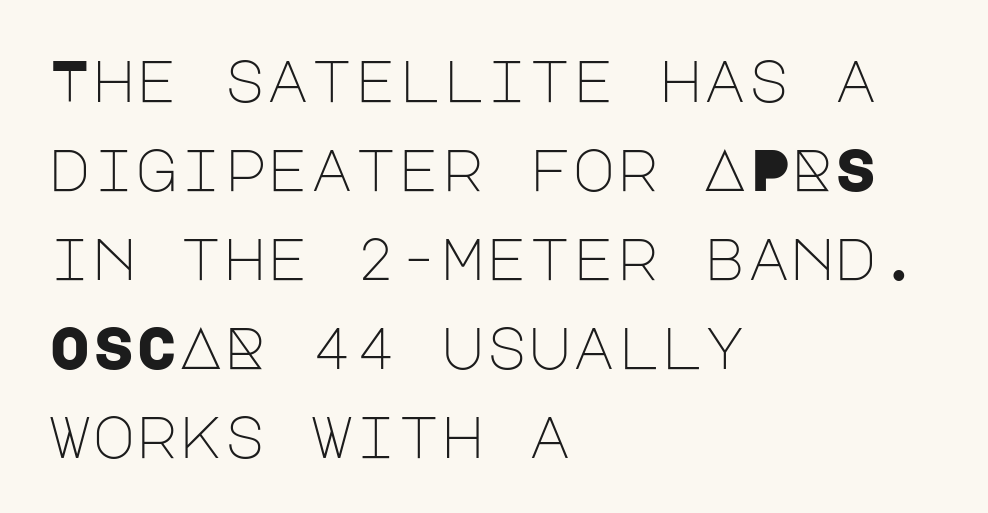
Q: Is the text bold? A: No.
Q: Is the text italic (slanted)? A: No, it is upright.
Q: Is the typeface a serif or a sans-serif typeface? A: Sans-serif.
Q: Is the text underlined? A: No.
Q: How is the paragraph aligned? A: Left-aligned.
Q: Is the spacing between letters normal or unusually wide? A: Normal.
Q: Is the spacing between lines tight, normal or loose? A: Normal.
Q: Width (condensed, normal, or wide)? A: Normal.
Q: Stroke contrast? A: Low.
Q: x-height? A: Large.
